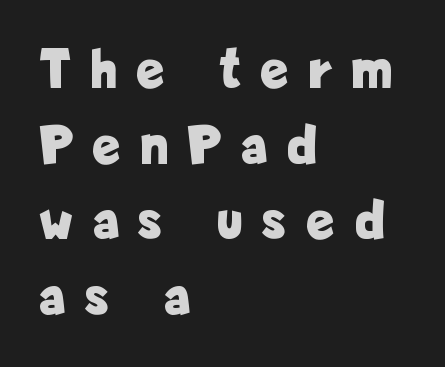
Q: Is the text bold? A: Yes.
Q: Is the text italic (slanted)? A: No, it is upright.
Q: Is the typeface a serif or a sans-serif typeface? A: Sans-serif.
Q: Is the text underlined? A: No.
Q: How is the paragraph aligned? A: Left-aligned.
Q: Is the spacing between letters normal or unusually wide? A: Unusually wide.
Q: Is the spacing between lines tight, normal or loose? A: Normal.
Q: Width (condensed, normal, or wide)? A: Condensed.
Q: Stroke contrast? A: Low.
Q: x-height? A: Medium.
Q: Monospaced? A: No.
